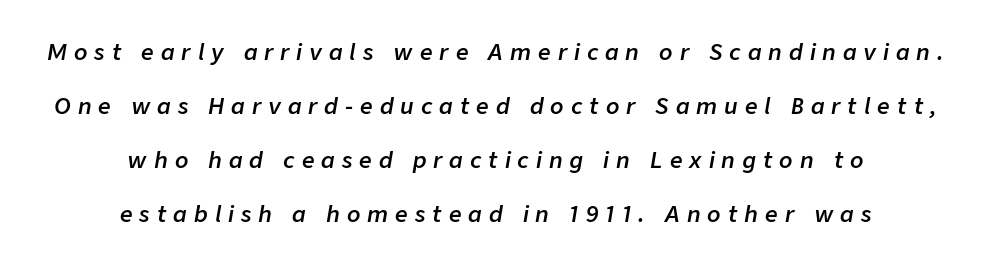
A bit beefed up — I'd call it semibold rather than bold. Descenders hang freely into open space. The lines are quadded center. The passage shown leans; its letterforms are oblique. Notice the wide empty band between every row — that's loose leading.
